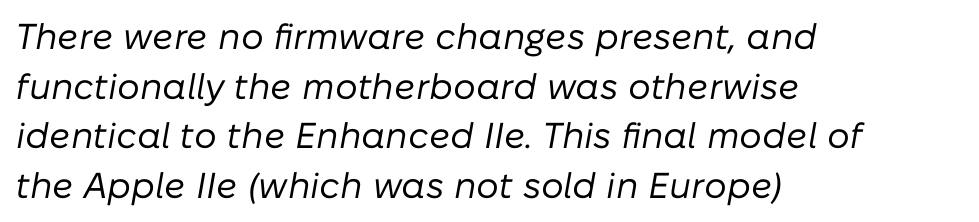
{"italic": "yes", "lean": "right", "slant_degrees": 10, "bold": "no", "weight": "regular", "width": "normal", "stroke_contrast": "low", "x_height": "medium", "monospaced": "no", "underline": "no", "align": "left", "line_spacing": "normal", "line_spacing_ratio": 1.38, "letter_spacing": "normal", "letter_spacing_em": 0.0, "glyph_px": 36}
